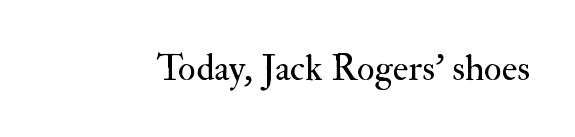
What kind of face is this? One with serifs. Posture: upright roman. Is the stroke heavy? The answer is a plain regular-or-lighter. Tracking here is standard; glyphs follow each other at the usual distance. This sample has the flowing, uneven cadence of proportional lettering. The zone under the glyphs is completely vacant.
